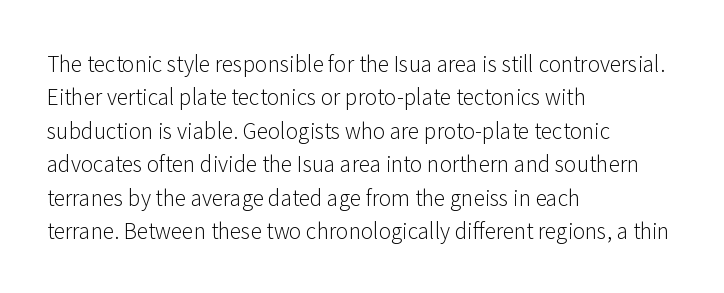
Q: Is the text bold? A: No.
Q: Is the text italic (slanted)? A: No, it is upright.
Q: Is the text underlined? A: No.
Q: How is the paragraph aligned? A: Left-aligned.
Q: Is the spacing between letters normal or unusually wide? A: Normal.
Q: Is the spacing between lines tight, normal or loose? A: Normal.
